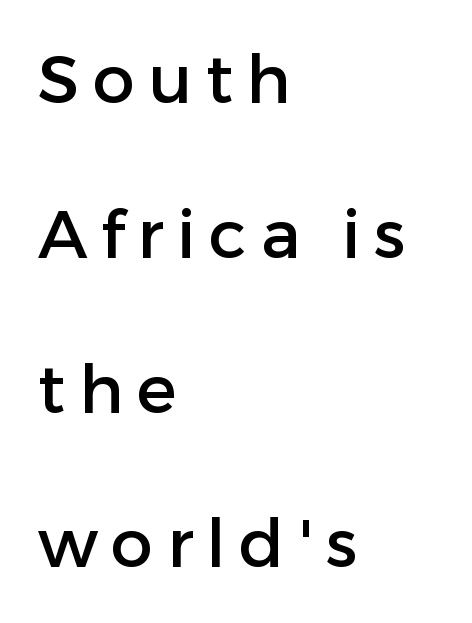
Leading is clearly above the norm, producing a sparse column. The typeface chosen for these lines omits serifs. Layout note: lines flush left. Any mark beneath the type? The region is blank. These lines were composed using upright roman letters. Proportional: the letters do not fall into vertical columns.
